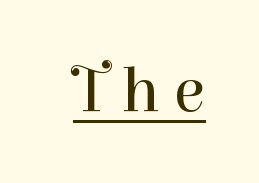
Italic: no, the glyphs are upright roman. Stem width sits at or under what a default text font uses. The rendering uses natural spacing where letterforms have individual widths. Here the glyphs are tracked loosely, breaking word shapes into spaced letters. The face used here is seriffed, in the tradition of book romans.
